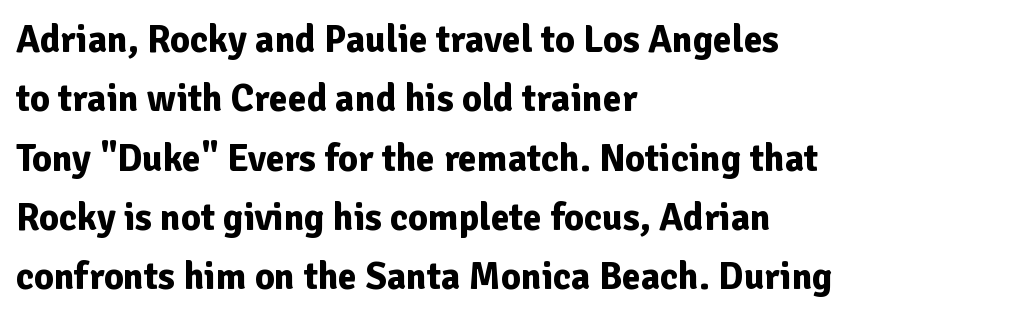
Q: Is the text bold? A: Yes.
Q: Is the text italic (slanted)? A: No, it is upright.
Q: Is the typeface a serif or a sans-serif typeface? A: Sans-serif.
Q: Is the text underlined? A: No.
Q: How is the paragraph aligned? A: Left-aligned.
Q: Is the spacing between letters normal or unusually wide? A: Normal.
Q: Is the spacing between lines tight, normal or loose? A: Normal.
Q: Width (condensed, normal, or wide)? A: Normal.
Q: Stroke contrast? A: Low.
Q: x-height? A: Medium.
Q: Monospaced? A: No.
